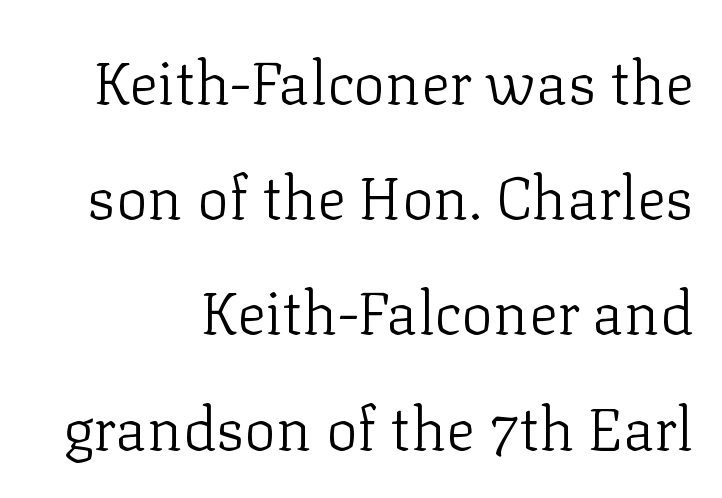
{"serif": "yes", "italic": "no", "bold": "no", "weight": "light", "width": "normal", "stroke_contrast": "low", "x_height": "medium", "monospaced": "no", "underline": "no", "line_spacing": "loose", "line_spacing_ratio": 1.92, "letter_spacing": "normal", "letter_spacing_em": 0.0, "glyph_px": 60}
